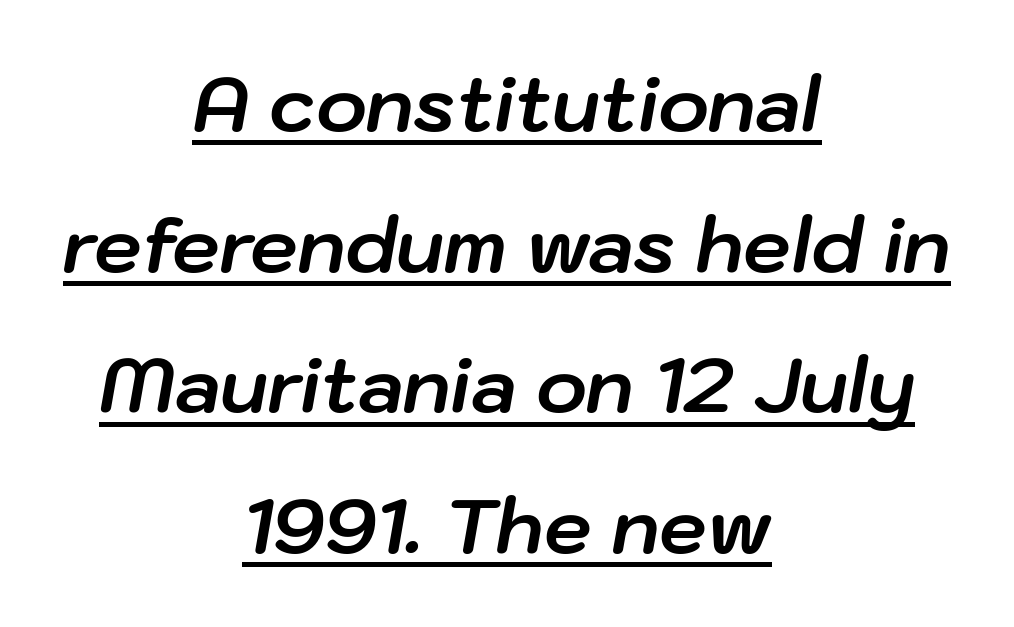
The whole block is typeset with a tilt. The passage shown is underscored from start to finish. Words appear dense and cohesive because spacing is normal. Look at the stroke-to-counter ratio: heavy, a bold.
